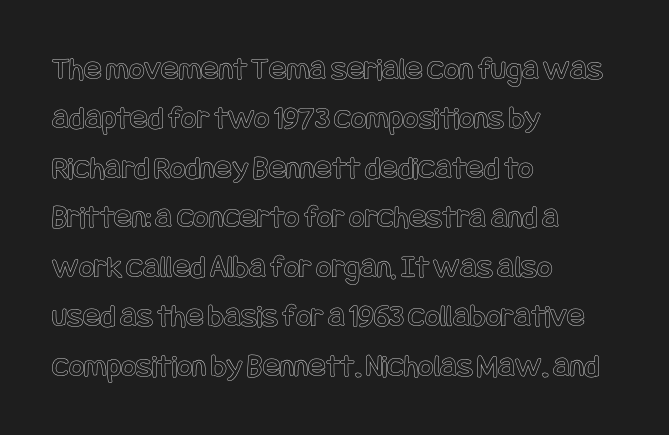
The image shows 33 px condensed type, upright; set left-aligned, normal line spacing (1.5x), normal letter spacing, not underlined; a large x-height.
